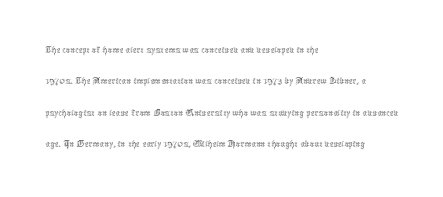
Q: Is the text bold? A: No.
Q: Is the text italic (slanted)? A: No, it is upright.
Q: Is the text underlined? A: No.
Q: How is the paragraph aligned? A: Left-aligned.
Q: Is the spacing between letters normal or unusually wide? A: Normal.
Q: Is the spacing between lines tight, normal or loose? A: Normal.
